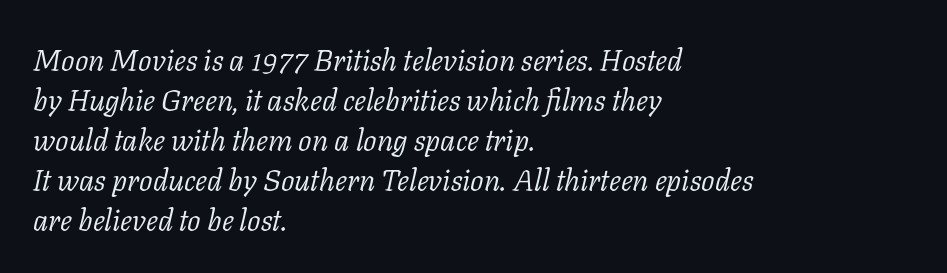
A typesetter would call this proportional, since set widths differ per character. Rows of type keep a routine distance in the vertical direction. Quick note: italic. These lines are composed in type with serifs. The strip under each line holds only bare page. Layout note: lines flush left.
